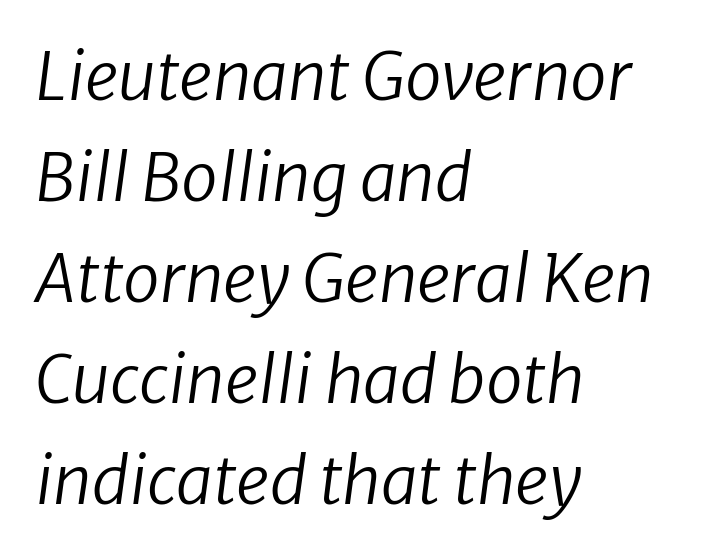
Q: Is the text bold? A: No.
Q: Is the text italic (slanted)? A: Yes, it leans right by about 8 degrees.
Q: Is the text underlined? A: No.
Q: How is the paragraph aligned? A: Left-aligned.
Q: Is the spacing between letters normal or unusually wide? A: Normal.
Q: Is the spacing between lines tight, normal or loose? A: Normal.
Q: Width (condensed, normal, or wide)? A: Normal.
Q: Stroke contrast? A: Low.
Q: x-height? A: Medium.
Q: Monospaced? A: No.
